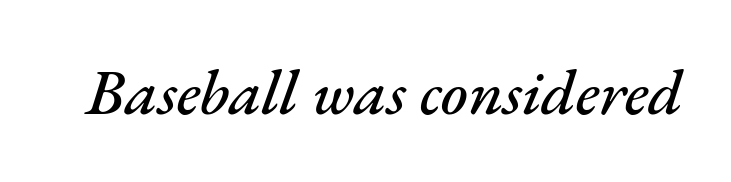
{"italic": "yes", "lean": "right", "slant_degrees": 17, "width": "normal", "stroke_contrast": "medium", "x_height": "small", "monospaced": "no", "underline": "no", "letter_spacing": "normal", "letter_spacing_em": 0.0, "glyph_px": 65}
